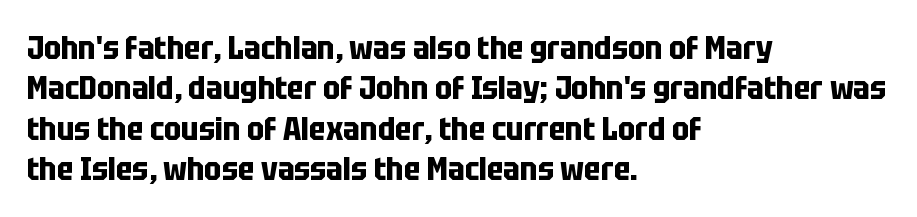
The image shows 32 px bold, condensed sans-serif type, upright; set left-aligned, normal line spacing (1.26x), normal letter spacing, not underlined; low stroke contrast and a large x-height.
